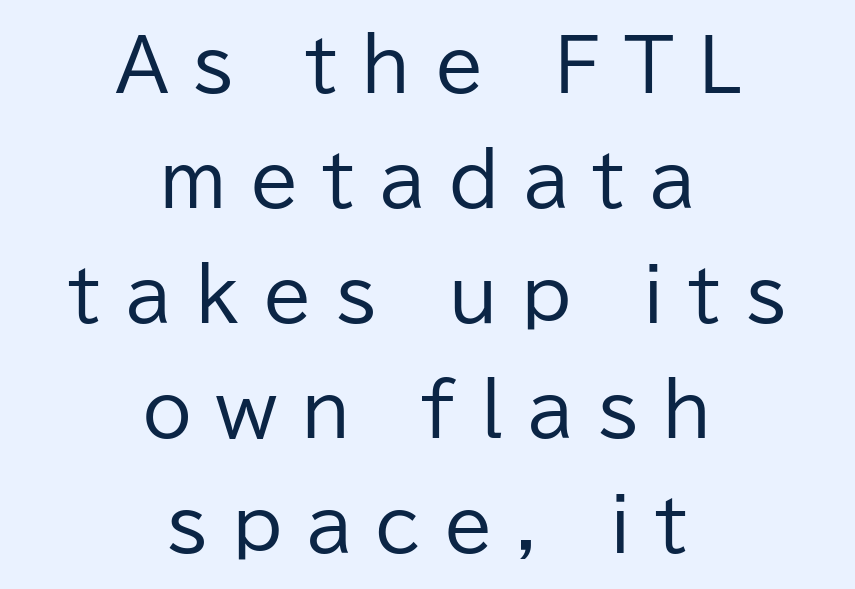
The image shows 71 px regular-weight sans-serif type, upright; set centered, normal line spacing (1.62x), unusually wide letter spacing (+0.33 em), not underlined; low stroke contrast and a medium x-height.
